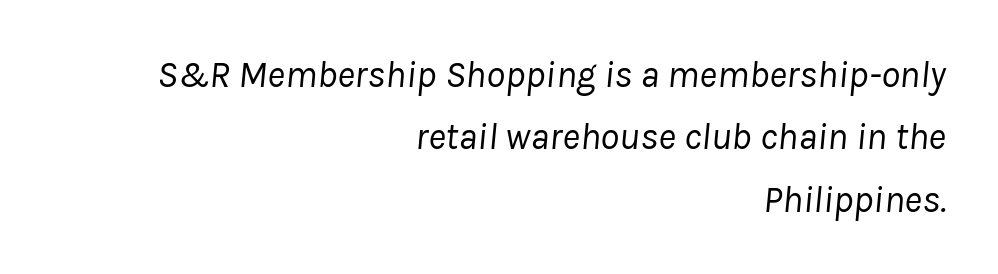
The image shows 38 px regular-weight type, italic (leaning right); set right-aligned, normal line spacing (1.64x), normal letter spacing, not underlined; low stroke contrast and a medium x-height.
